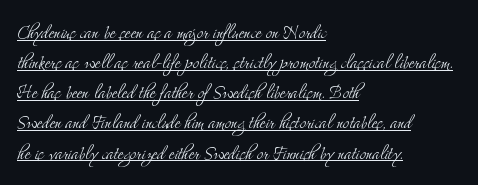
Q: Is the text bold? A: No.
Q: Is the text italic (slanted)? A: Yes.
Q: Is the text underlined? A: Yes.
Q: How is the paragraph aligned? A: Left-aligned.
Q: Is the spacing between letters normal or unusually wide? A: Normal.
Q: Is the spacing between lines tight, normal or loose? A: Normal.
